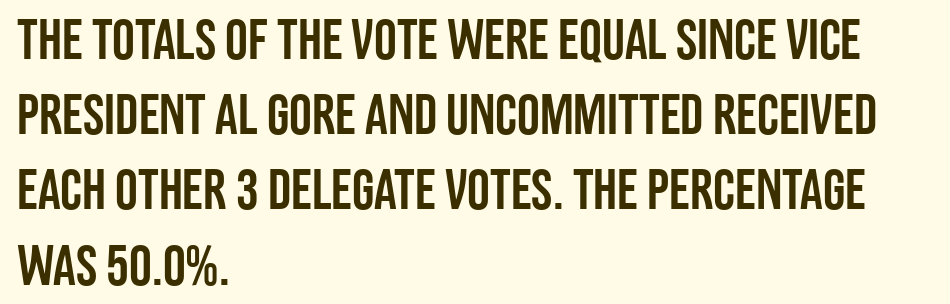
Letters rest on an invisible, unmarked baseline. Posture: straight, roman, zero tilt. How would I describe the line gaps? Plain and ordinary. Note: no serifs on the glyphs. A classic flush-left, rag-right setting is used for this passage.
